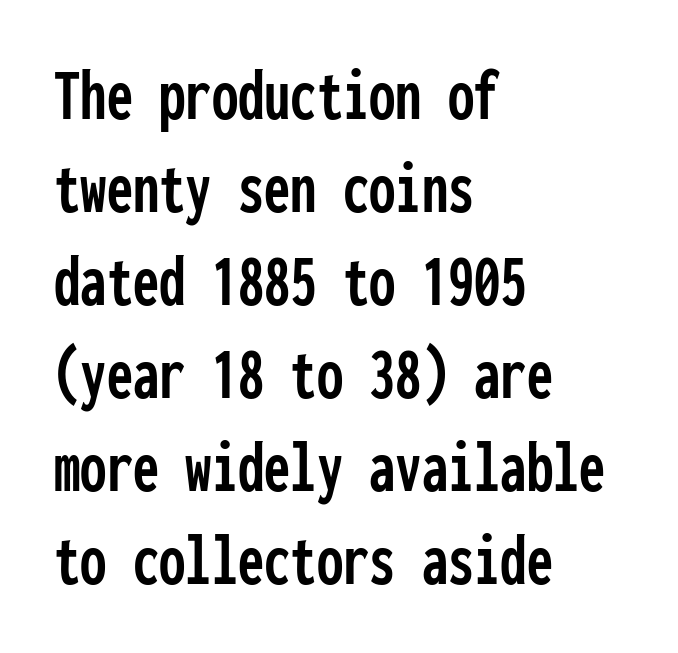
Layout note: lines flush left. The lettering stays uniformly vertical, giving the passage a roman look. The designer went with a sans here, leaving each stem footless. Here the designer chose a console-style face with uniform glyph widths. Any mark beneath the type? The region is blank.
